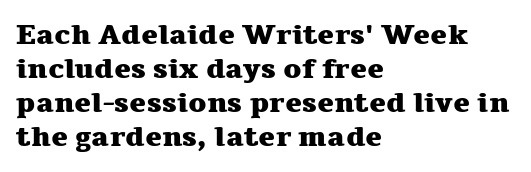
Q: Is the text bold? A: Yes.
Q: Is the text italic (slanted)? A: No, it is upright.
Q: Is the typeface a serif or a sans-serif typeface? A: Serif.
Q: Is the text underlined? A: No.
Q: How is the paragraph aligned? A: Left-aligned.
Q: Is the spacing between letters normal or unusually wide? A: Normal.
Q: Width (condensed, normal, or wide)? A: Wide.
Q: Stroke contrast? A: Medium.
Q: x-height? A: Medium.
Q: Monospaced? A: No.
